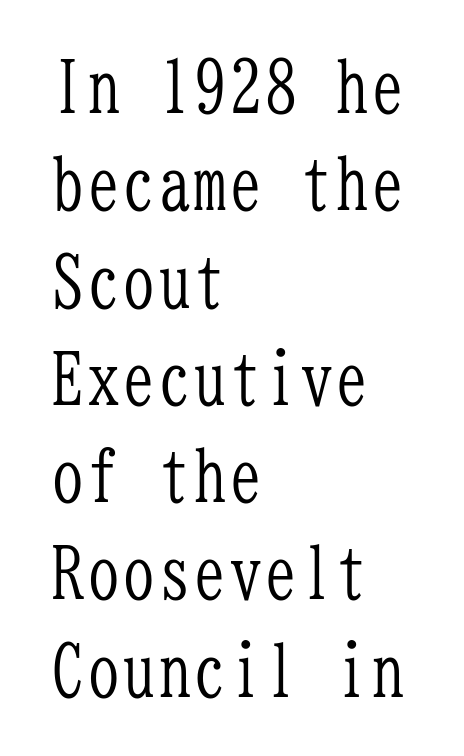
The image shows 71 px light, condensed serif type, upright, monospaced; set left-aligned, normal line spacing (1.37x), normal letter spacing, not underlined; low stroke contrast and a medium x-height.
